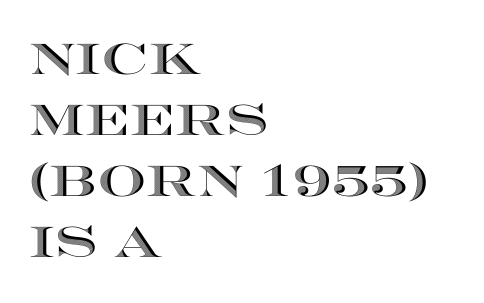
Q: Is the text italic (slanted)? A: No, it is upright.
Q: Is the text underlined? A: No.
Q: How is the paragraph aligned? A: Left-aligned.
Q: Is the spacing between letters normal or unusually wide? A: Normal.
Q: Is the spacing between lines tight, normal or loose? A: Normal.
Q: Width (condensed, normal, or wide)? A: Wide.
Q: x-height? A: Large.
Q: Monospaced? A: No.
